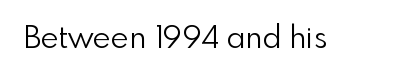
The image shows 31 px light sans-serif type, upright; set normal letter spacing, not underlined; a small x-height.
